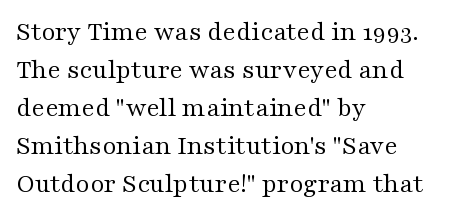
{"italic": "no", "bold": "no", "underline": "no", "align": "left", "line_spacing": "normal", "line_spacing_ratio": 1.41, "letter_spacing": "normal", "letter_spacing_em": 0.0, "glyph_px": 27}
